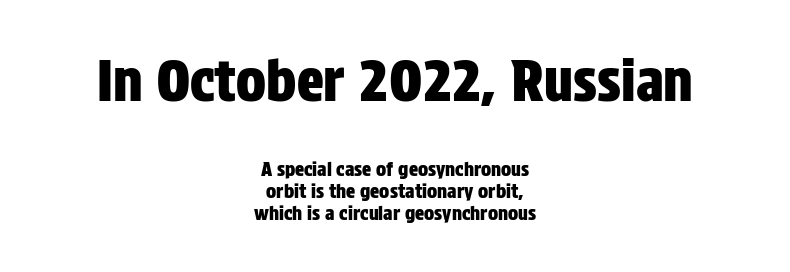
{"serif": "no", "italic": "no", "width": "condensed", "stroke_contrast": "low", "x_height": "large", "monospaced": "no", "underline": "no", "align": "center", "line_spacing_ratio": 1.16, "letter_spacing": "normal", "letter_spacing_em": 0.0, "larger_block": "first", "size_ratio": 2.95, "glyph_px": 56}
